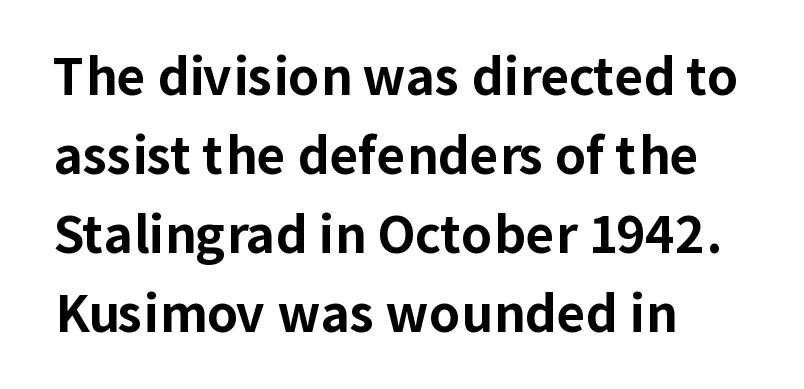
{"serif": "no", "italic": "no", "bold": "yes", "weight": "bold", "width": "normal", "stroke_contrast": "low", "x_height": "medium", "monospaced": "no", "underline": "no", "align": "left", "line_spacing": "normal", "line_spacing_ratio": 1.58, "letter_spacing": "normal", "letter_spacing_em": 0.0, "glyph_px": 50}
